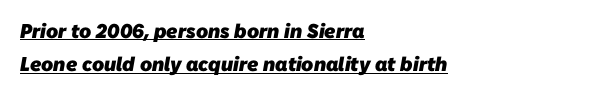
Students, note that the glyphs here touch the page at normal intervals. You can see a thin bar hugging the bottom of the glyphs. All the whitespace from short lines collects on the right. Evenly set lines give the paragraph a standard silhouette. Typesetter's note: full bold, strokes at maximum text heaviness.
